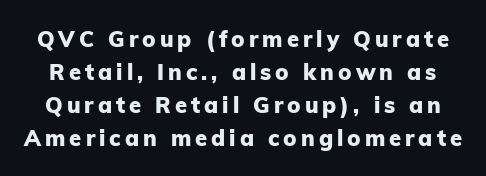
Q: Is the text bold? A: Yes.
Q: Is the text italic (slanted)? A: No, it is upright.
Q: Is the text underlined? A: No.
Q: Is the spacing between lines tight, normal or loose? A: Normal.
